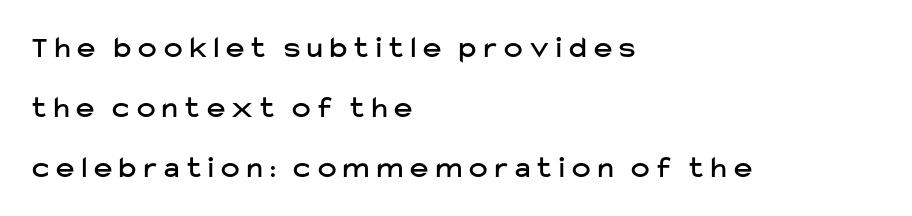
Q: Is the text italic (slanted)? A: No, it is upright.
Q: Is the typeface a serif or a sans-serif typeface? A: Sans-serif.
Q: Is the text underlined? A: No.
Q: How is the paragraph aligned? A: Left-aligned.
Q: Is the spacing between letters normal or unusually wide? A: Unusually wide.
Q: Is the spacing between lines tight, normal or loose? A: Loose.
Q: Width (condensed, normal, or wide)? A: Normal.
Q: Stroke contrast? A: Low.
Q: x-height? A: Medium.
Q: Monospaced? A: No.
